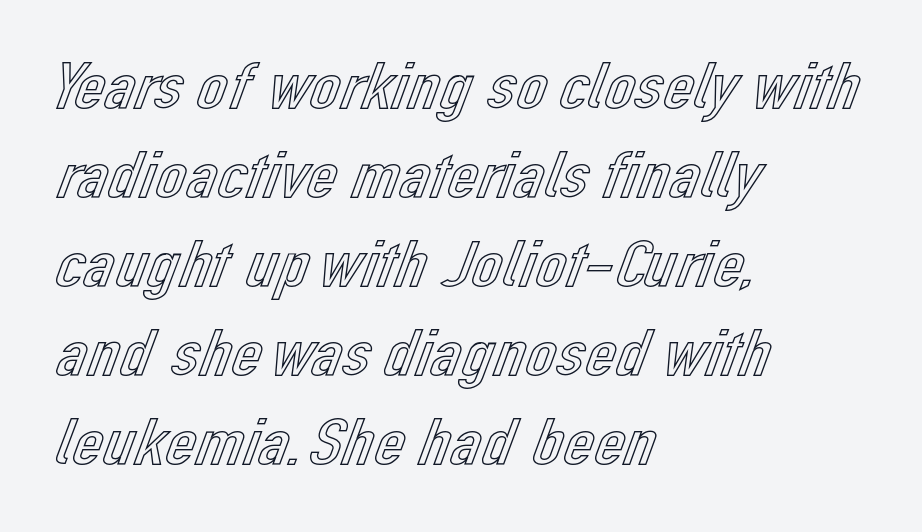
No extra tracking has been applied to these lines. Alignment: flush left. Summary of vertical rhythm: regular, with standard interline spacing.
